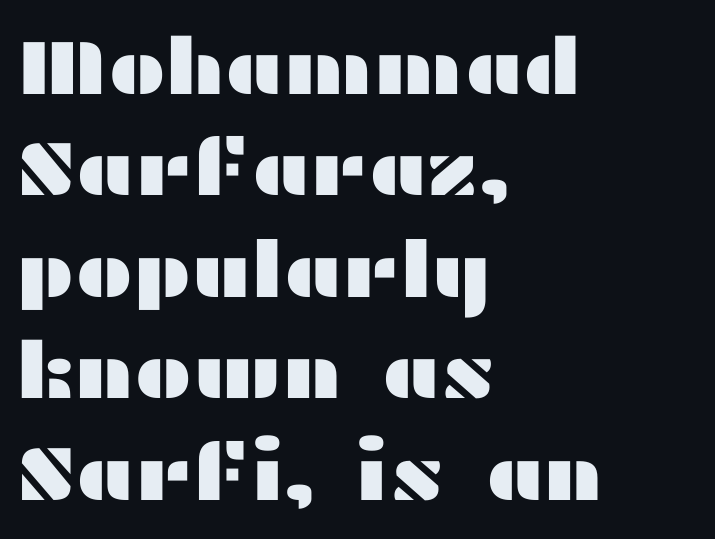
The image shows 78 px wide sans-serif type, upright; set left-aligned, normal line spacing (1.3x), normal letter spacing, not underlined; medium stroke contrast and a medium x-height.
